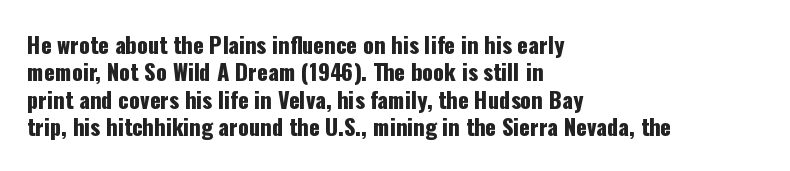
{"italic": "no", "underline": "no", "align": "left", "line_spacing": "normal", "line_spacing_ratio": 1.25, "letter_spacing": "normal", "letter_spacing_em": 0.0, "glyph_px": 22}
